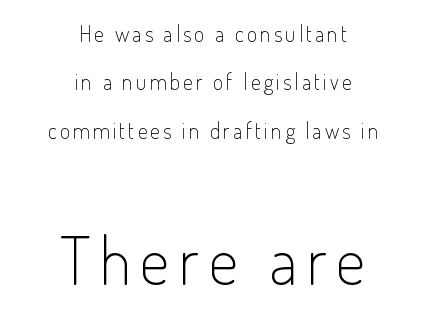
Q: Is the text bold? A: No.
Q: Is the text italic (slanted)? A: No, it is upright.
Q: Is the typeface a serif or a sans-serif typeface? A: Sans-serif.
Q: Is the text underlined? A: No.
Q: How is the paragraph aligned? A: Centered.
Q: Is the spacing between lines tight, normal or loose? A: Loose.
Q: Which block of text is set in a larger size, the first (top) or the second (bottom)? A: The second (bottom) one.
Q: Width (condensed, normal, or wide)? A: Condensed.
Q: Stroke contrast? A: Low.
Q: x-height? A: Small.
Q: Monospaced? A: No.
